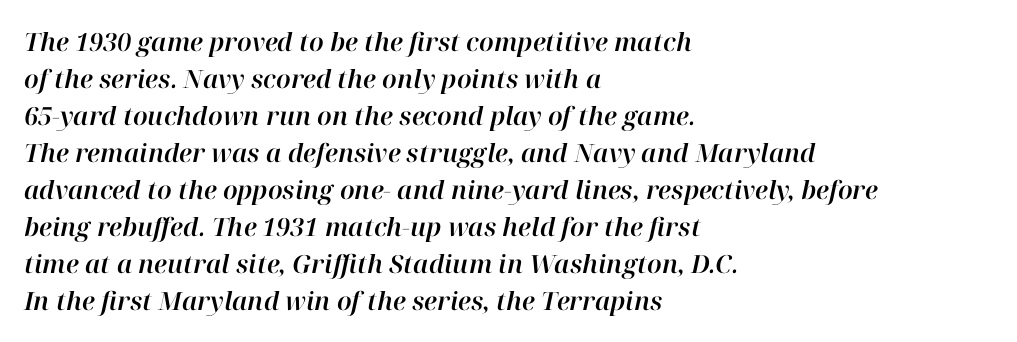
{"italic": "yes", "lean": "right", "slant_degrees": 12, "underline": "no", "align": "left", "line_spacing": "normal", "line_spacing_ratio": 1.48, "letter_spacing": "normal", "letter_spacing_em": 0.0, "glyph_px": 25}
